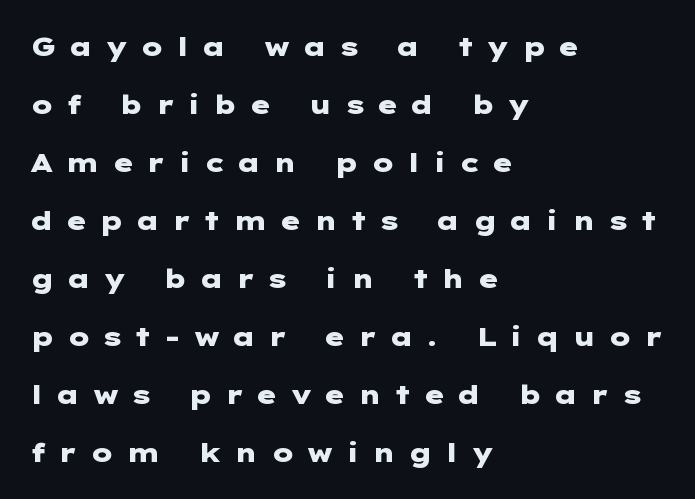
Q: Is the text bold? A: Yes.
Q: Is the text italic (slanted)? A: No, it is upright.
Q: Is the text underlined? A: No.
Q: How is the paragraph aligned? A: Left-aligned.
Q: Is the spacing between letters normal or unusually wide? A: Unusually wide.
Q: Is the spacing between lines tight, normal or loose? A: Loose.
